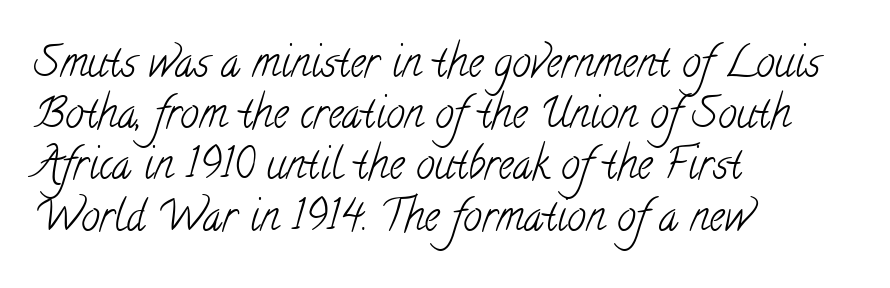
The image shows 42 px light, condensed serif type; set left-aligned, line spacing 1.22x, normal letter spacing, not underlined; low stroke contrast and a small x-height.
